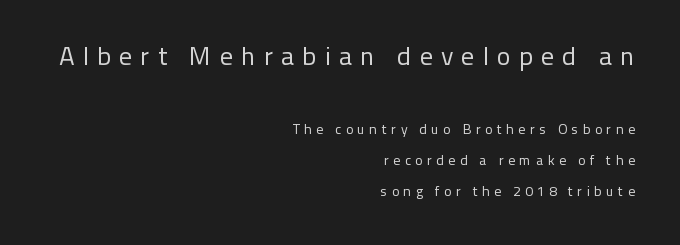
Q: Is the text bold? A: No.
Q: Is the text italic (slanted)? A: No, it is upright.
Q: Is the text underlined? A: No.
Q: How is the paragraph aligned? A: Right-aligned.
Q: Is the spacing between letters normal or unusually wide? A: Unusually wide.
Q: Is the spacing between lines tight, normal or loose? A: Loose.
Q: Which block of text is set in a larger size, the first (top) or the second (bottom)? A: The first (top) one.
